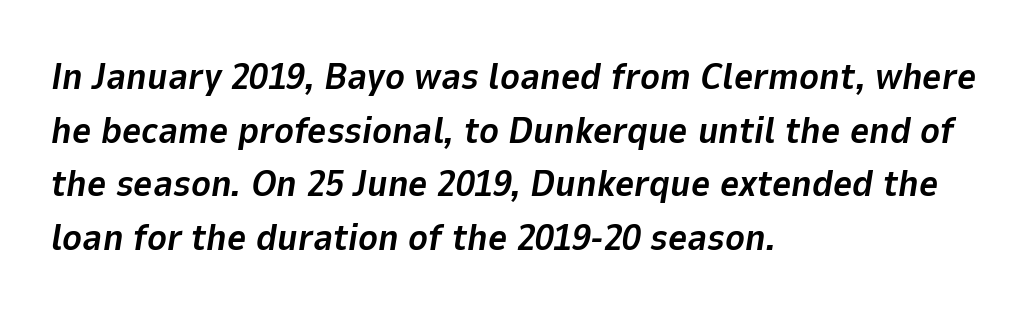
The image shows 37 px bold type, italic (leaning right); set left-aligned, normal line spacing (1.45x), normal letter spacing, not underlined; low stroke contrast and a medium x-height.
